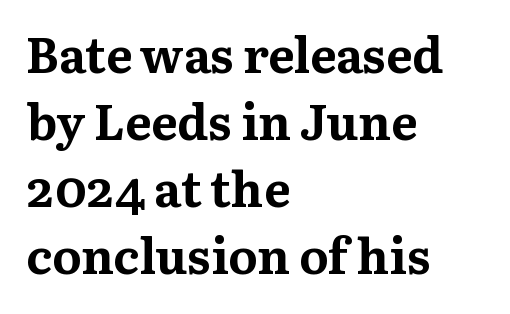
{"serif": "yes", "italic": "no", "bold": "yes", "weight": "bold", "width": "normal", "stroke_contrast": "medium", "x_height": "medium", "monospaced": "no", "underline": "no", "align": "left", "line_spacing": "normal", "line_spacing_ratio": 1.37, "letter_spacing": "normal", "letter_spacing_em": 0.0, "glyph_px": 49}
